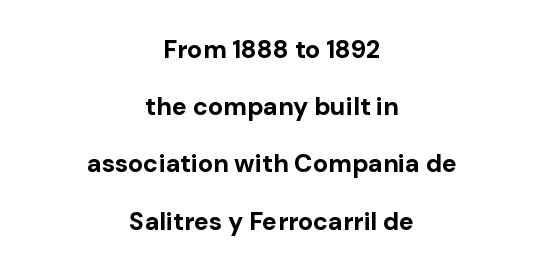
{"italic": "no", "bold": "yes", "underline": "no", "align": "center", "line_spacing": "loose", "line_spacing_ratio": 2.29, "letter_spacing": "normal", "letter_spacing_em": 0.0, "glyph_px": 25}
